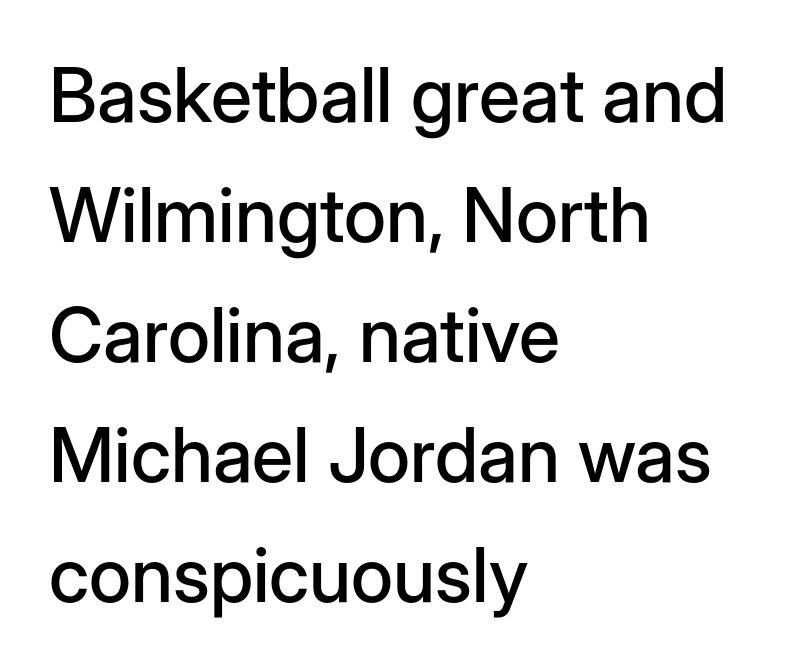
Q: Is the text italic (slanted)? A: No, it is upright.
Q: Is the typeface a serif or a sans-serif typeface? A: Sans-serif.
Q: Is the text underlined? A: No.
Q: How is the paragraph aligned? A: Left-aligned.
Q: Is the spacing between letters normal or unusually wide? A: Normal.
Q: Is the spacing between lines tight, normal or loose? A: Normal.
Q: Width (condensed, normal, or wide)? A: Normal.
Q: Stroke contrast? A: Low.
Q: x-height? A: Medium.
Q: Monospaced? A: No.
